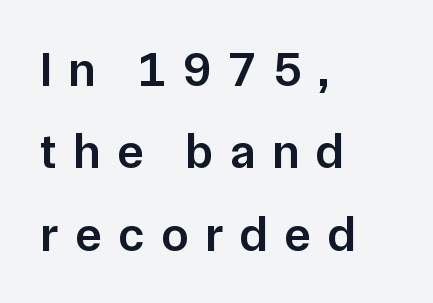
{"serif": "no", "italic": "no", "bold": "semi", "weight": "semibold", "width": "normal", "stroke_contrast": "low", "x_height": "medium", "monospaced": "no", "underline": "no", "align": "left", "line_spacing": "normal", "line_spacing_ratio": 1.68, "letter_spacing": "wide", "letter_spacing_em": 0.34, "glyph_px": 49}
